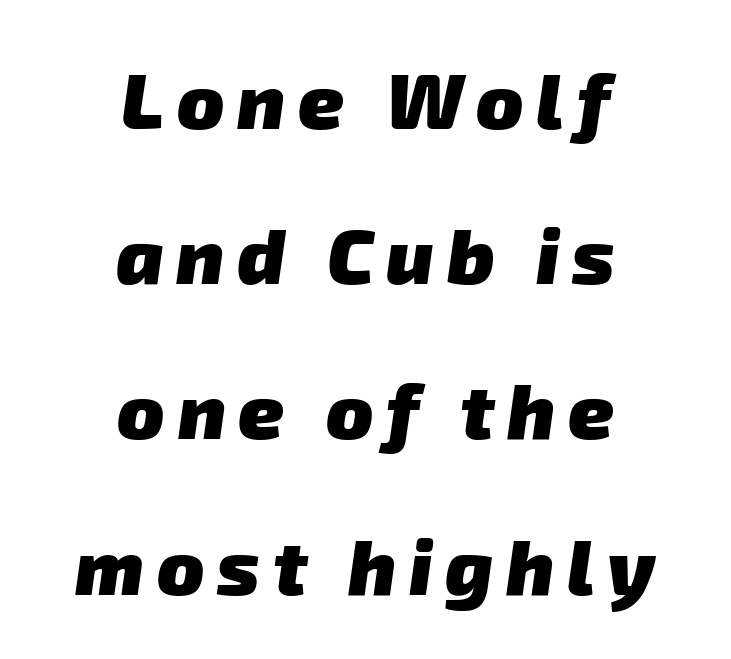
{"serif": "no", "bold": "yes", "weight": "heavy", "width": "normal", "stroke_contrast": "low", "x_height": "medium", "monospaced": "no", "underline": "no", "align": "center", "line_spacing": "loose", "line_spacing_ratio": 1.99, "glyph_px": 78}
